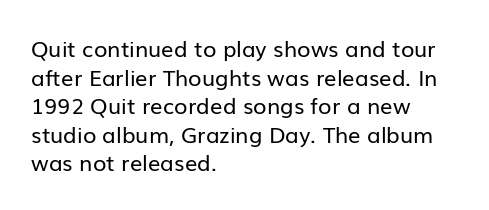
{"italic": "no", "bold": "no", "underline": "no", "align": "left", "line_spacing": "normal", "line_spacing_ratio": 1.3, "letter_spacing": "normal", "letter_spacing_em": 0.0, "glyph_px": 22}
